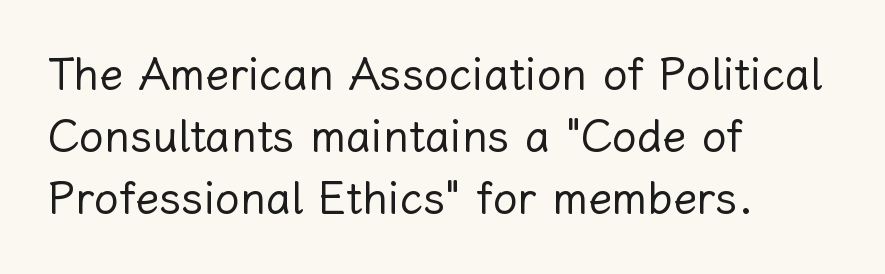
{"italic": "no", "bold": "no", "weight": "regular", "width": "normal", "stroke_contrast": "low", "x_height": "medium", "monospaced": "no", "underline": "no", "align": "left", "line_spacing": "normal", "line_spacing_ratio": 1.41, "letter_spacing": "normal", "letter_spacing_em": 0.0, "glyph_px": 44}
